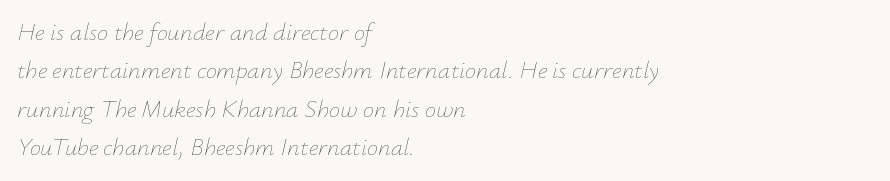
Q: Is the text bold? A: No.
Q: Is the text italic (slanted)? A: Yes, it leans right by about 12 degrees.
Q: Is the text underlined? A: No.
Q: How is the paragraph aligned? A: Left-aligned.
Q: Is the spacing between letters normal or unusually wide? A: Normal.
Q: Is the spacing between lines tight, normal or loose? A: Normal.
